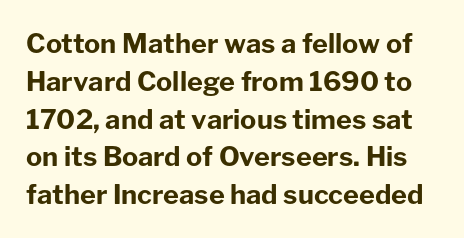
The lines sit at an ordinary, default distance from one another. Standard letterfit; no display-style spreading of the glyphs. Strokes here are thick enough to call this a true bold. The words here are not underlined.
